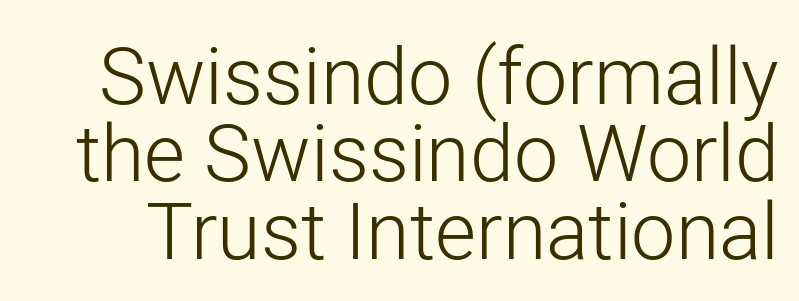
The characters are drawn with everyday or finer stroke widths. Quick note: interline space is minimal. Look at the bottom of the vertical strokes: they stop flat, with no serifs. This is the regular roman posture of the typeface. This sample uses plain, unmodified letter spacing. The passage shown is typed in a proportional face where columns would drift.
